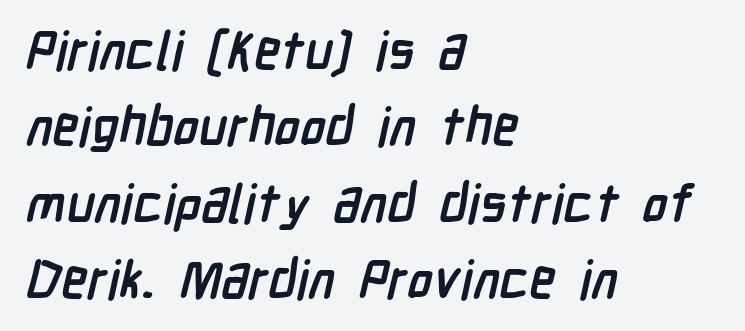
The image shows 53 px semibold, condensed sans-serif type; set left-aligned, normal line spacing (1.44x), normal letter spacing, not underlined; low stroke contrast and a medium x-height.
